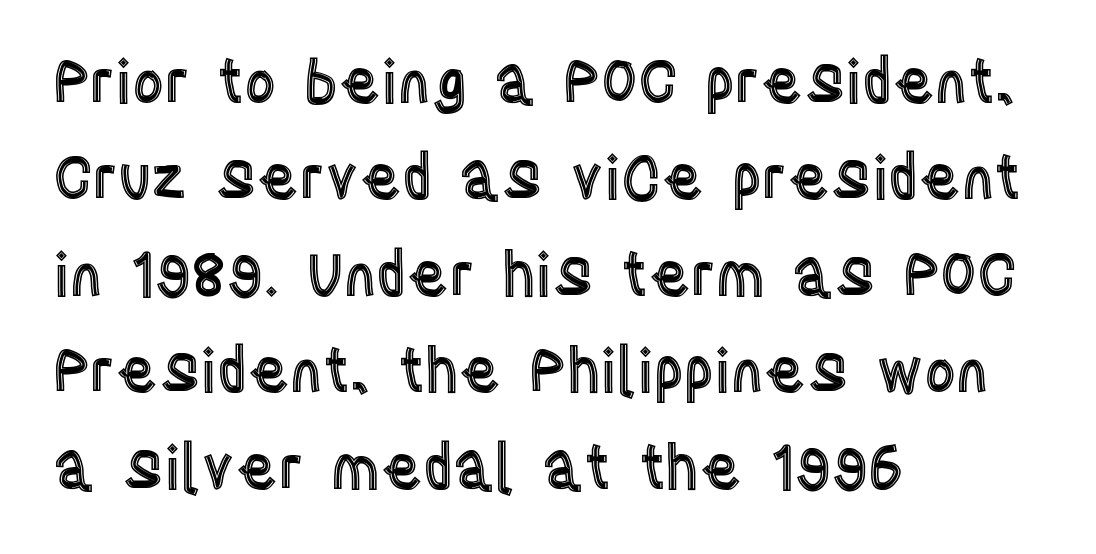
Q: Is the text italic (slanted)? A: No, it is upright.
Q: Is the text underlined? A: No.
Q: How is the paragraph aligned? A: Left-aligned.
Q: Is the spacing between letters normal or unusually wide? A: Normal.
Q: Is the spacing between lines tight, normal or loose? A: Normal.
Q: Width (condensed, normal, or wide)? A: Condensed.
Q: x-height? A: Large.
Q: Monospaced? A: No.
